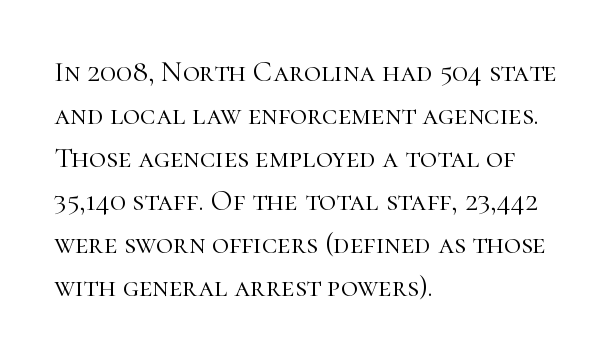
Q: Is the text bold? A: No.
Q: Is the text italic (slanted)? A: No, it is upright.
Q: Is the typeface a serif or a sans-serif typeface? A: Serif.
Q: Is the text underlined? A: No.
Q: How is the paragraph aligned? A: Left-aligned.
Q: Is the spacing between letters normal or unusually wide? A: Normal.
Q: Is the spacing between lines tight, normal or loose? A: Normal.
Q: Width (condensed, normal, or wide)? A: Normal.
Q: Stroke contrast? A: High.
Q: x-height? A: Medium.
Q: Monospaced? A: No.
